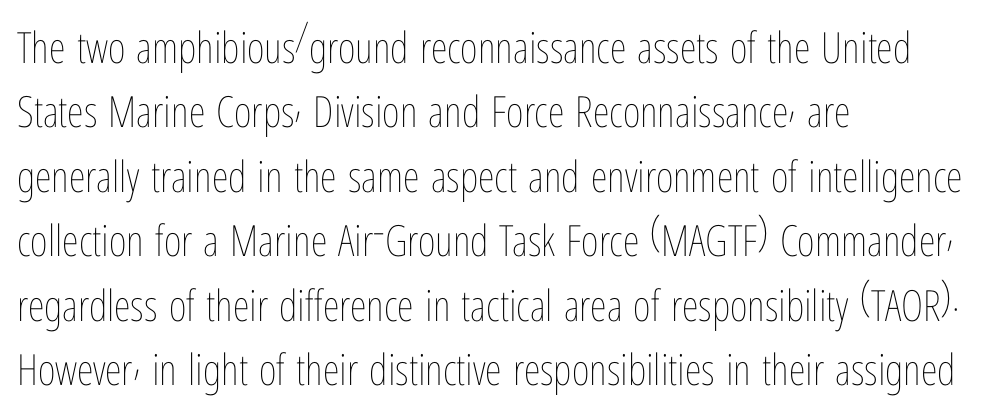
Does the copy run flush right? No — it runs flush left. No letter is thick-stroked: the sample isn't bold. Descenders hang freely into open space. Between one letter and the next there's only the usual sliver of space. Note the varied advance widths — an 'i' is clearly narrower than an 'm'. Designer's note — italics off, roman on.
